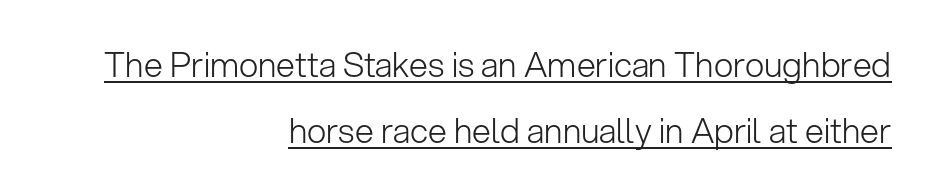
{"serif": "no", "italic": "no", "bold": "no", "weight": "light", "width": "normal", "stroke_contrast": "low", "x_height": "medium", "monospaced": "no", "underline": "yes", "align": "right", "line_spacing": "loose", "line_spacing_ratio": 1.95, "letter_spacing": "normal", "letter_spacing_em": 0.0, "glyph_px": 34}
